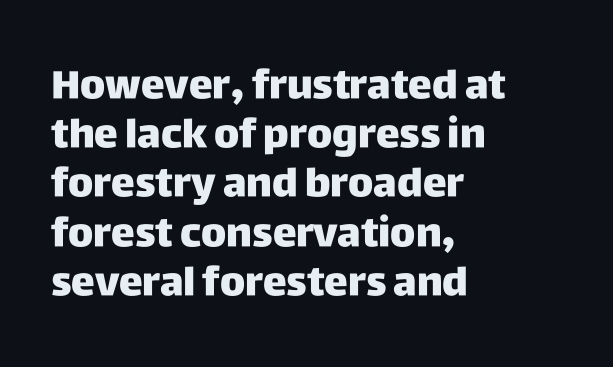
Q: Is the text italic (slanted)? A: No, it is upright.
Q: Is the typeface a serif or a sans-serif typeface? A: Sans-serif.
Q: Is the text underlined? A: No.
Q: How is the paragraph aligned? A: Left-aligned.
Q: Is the spacing between letters normal or unusually wide? A: Normal.
Q: Width (condensed, normal, or wide)? A: Normal.
Q: Stroke contrast? A: Low.
Q: x-height? A: Large.
Q: Monospaced? A: No.
